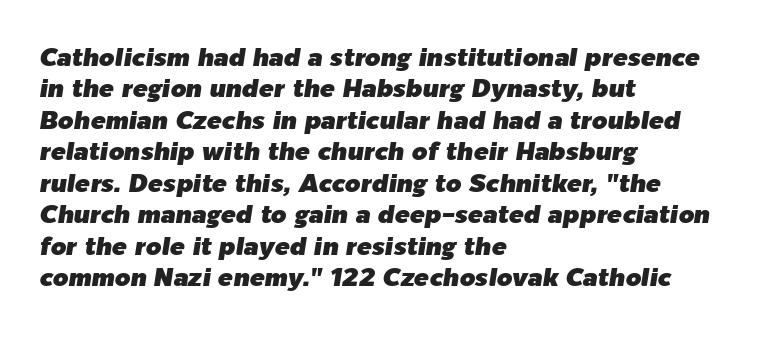
{"italic": "yes", "lean": "right", "slant_degrees": 9, "underline": "no", "align": "left", "line_spacing": "normal", "line_spacing_ratio": 1.26, "letter_spacing": "normal", "letter_spacing_em": 0.0, "glyph_px": 25}
